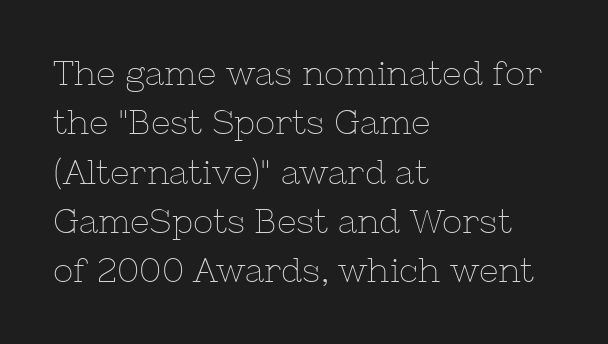
The setting favours the left margin, as ordinary paragraphs usually do. Underline: absent. Vertical stems look standard width or narrower in stroke. The designer went with a serif here, giving each stem small feet. Observe the ordinary spacing: letters are neighbours, not strangers. Upright lettering throughout.
